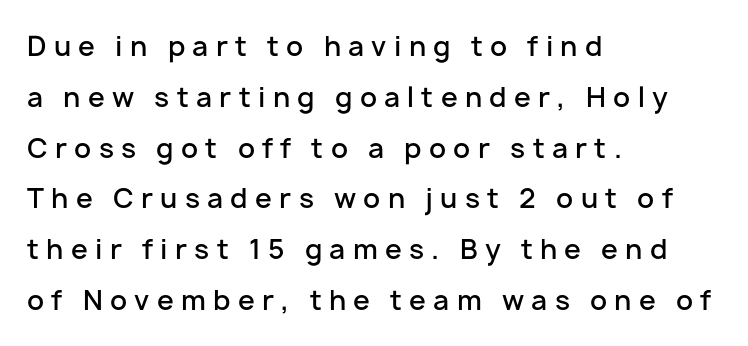
A typesetter would mark this as roman, not italic. Characters follow at a spacing far wider than the type designer built in. The paragraph has a hard left edge and a soft right edge. The strip under each line holds only bare page. Stroke thickness is moderately raised; the sample reads as semibold.
